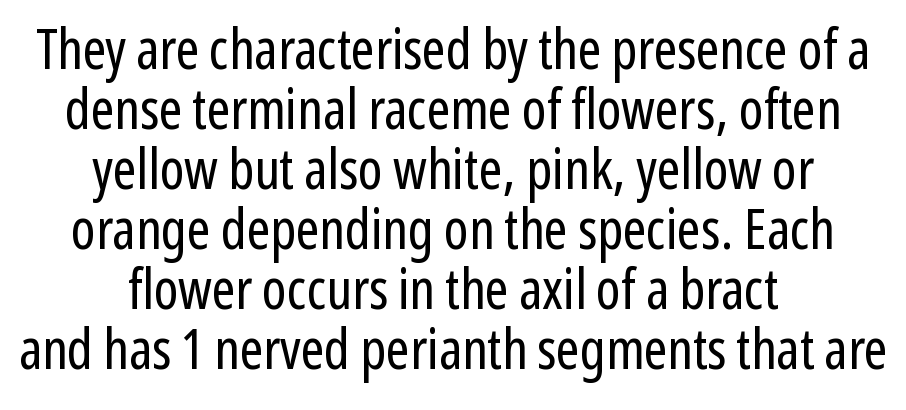
{"serif": "no", "italic": "no", "bold": "no", "weight": "regular", "width": "condensed", "stroke_contrast": "low", "x_height": "medium", "monospaced": "no", "underline": "no", "align": "center", "line_spacing": "tight", "line_spacing_ratio": 1.07, "letter_spacing": "normal", "letter_spacing_em": 0.0, "glyph_px": 56}
